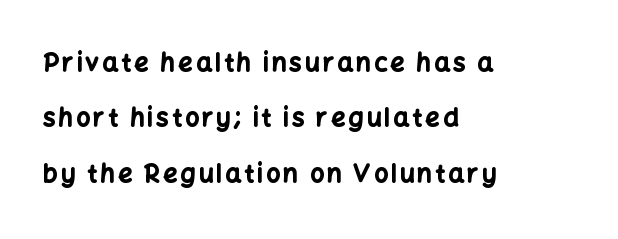
Q: Is the text bold? A: Yes.
Q: Is the text italic (slanted)? A: No, it is upright.
Q: Is the text underlined? A: No.
Q: How is the paragraph aligned? A: Left-aligned.
Q: Is the spacing between lines tight, normal or loose? A: Loose.
